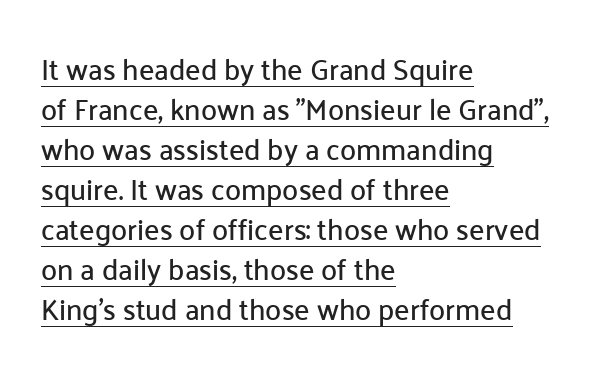
{"serif": "no", "italic": "no", "width": "normal", "stroke_contrast": "low", "x_height": "medium", "monospaced": "no", "underline": "yes", "align": "left", "line_spacing": "normal", "line_spacing_ratio": 1.38, "letter_spacing": "normal", "letter_spacing_em": 0.0, "glyph_px": 29}
